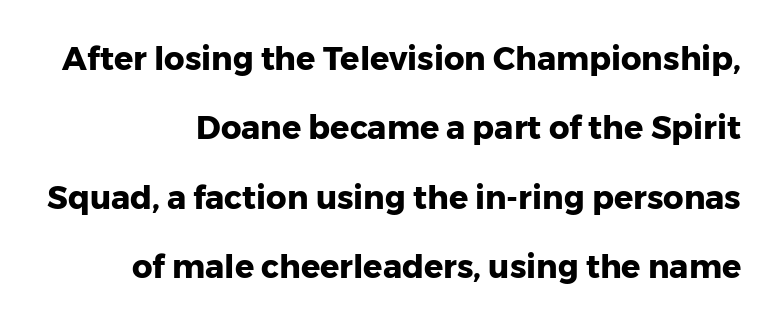
Q: Is the text bold? A: Yes.
Q: Is the text italic (slanted)? A: No, it is upright.
Q: Is the typeface a serif or a sans-serif typeface? A: Sans-serif.
Q: Is the text underlined? A: No.
Q: How is the paragraph aligned? A: Right-aligned.
Q: Is the spacing between letters normal or unusually wide? A: Normal.
Q: Is the spacing between lines tight, normal or loose? A: Loose.
Q: Width (condensed, normal, or wide)? A: Normal.
Q: Stroke contrast? A: Low.
Q: x-height? A: Medium.
Q: Monospaced? A: No.
